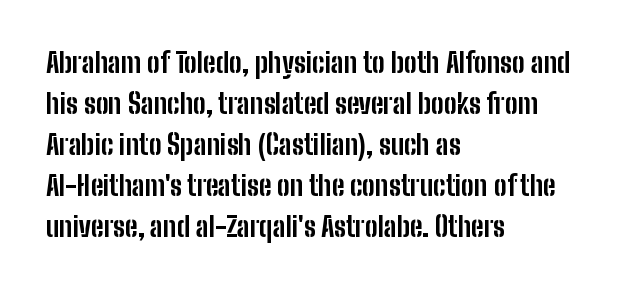
{"italic": "no", "bold": "yes", "underline": "no", "align": "left", "line_spacing": "normal", "line_spacing_ratio": 1.52, "letter_spacing": "normal", "letter_spacing_em": 0.0, "glyph_px": 27}
